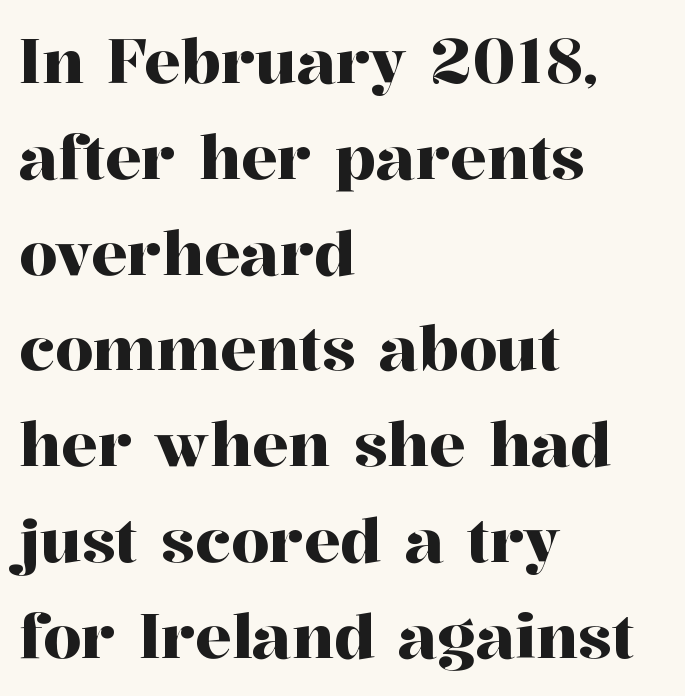
Q: Is the text italic (slanted)? A: No, it is upright.
Q: Is the typeface a serif or a sans-serif typeface? A: Serif.
Q: Is the text underlined? A: No.
Q: How is the paragraph aligned? A: Left-aligned.
Q: Is the spacing between letters normal or unusually wide? A: Normal.
Q: Is the spacing between lines tight, normal or loose? A: Normal.
Q: Width (condensed, normal, or wide)? A: Normal.
Q: Stroke contrast? A: High.
Q: x-height? A: Medium.
Q: Monospaced? A: No.
